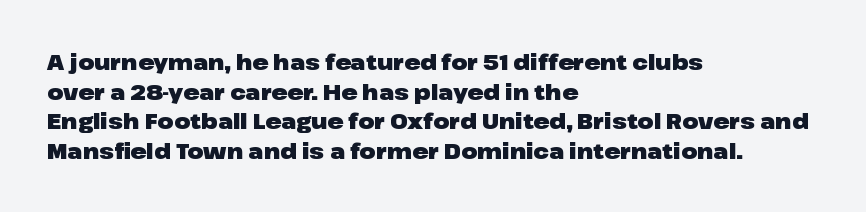
{"italic": "no", "bold": "yes", "underline": "no", "align": "left", "line_spacing": "normal", "line_spacing_ratio": 1.41, "letter_spacing": "normal", "letter_spacing_em": 0.0, "glyph_px": 21}
